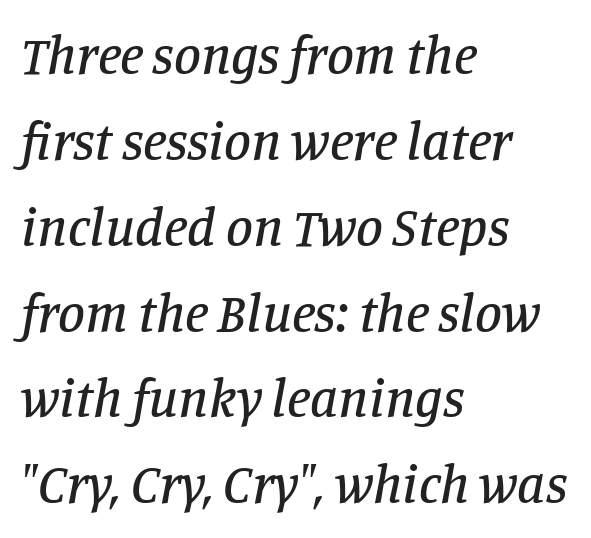
Look at the bottom of the vertical strokes: they flare into serifs here. Note the varied advance widths — an 'i' is clearly narrower than an 'm'. Emphasis-style slanted type is in use. The gaps between neighbouring characters are ordinary and unremarkable. If you measured baseline to baseline, you'd find a middling distance. Compared with a centered layout, this one pins lines to the left instead.
